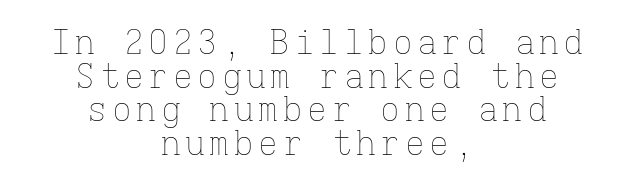
The image shows 33 px thin type, upright, monospaced; set centered, tight line spacing (1.02x), not underlined; low stroke contrast and a medium x-height.
